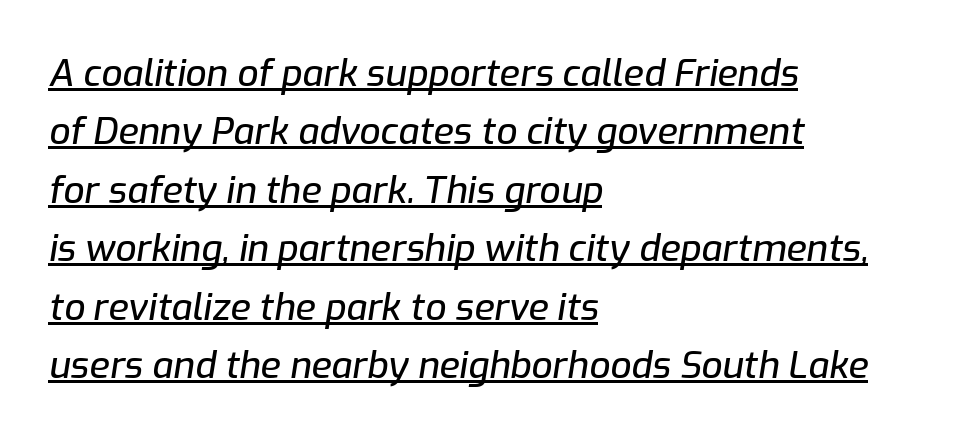
The face used here appears with an underline applied. Summary of vertical rhythm: regular, with standard interline spacing. The horizontal fit of the characters is conventional and even. You could not count columns in this text — the font is proportionally spaced. Italic: yes, the glyphs are oblique. The typesetter chose a ragged-right arrangement here.
